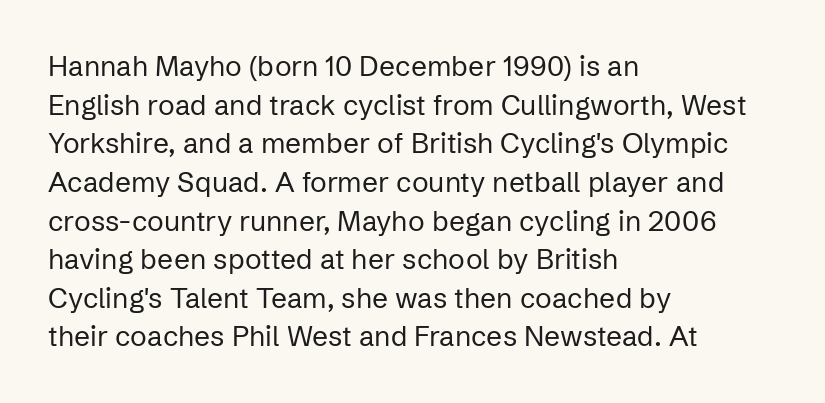
Q: Is the text bold? A: No.
Q: Is the text italic (slanted)? A: No, it is upright.
Q: Is the typeface a serif or a sans-serif typeface? A: Sans-serif.
Q: Is the text underlined? A: No.
Q: How is the paragraph aligned? A: Left-aligned.
Q: Is the spacing between letters normal or unusually wide? A: Normal.
Q: Is the spacing between lines tight, normal or loose? A: Normal.
Q: Width (condensed, normal, or wide)? A: Normal.
Q: Stroke contrast? A: Low.
Q: x-height? A: Medium.
Q: Monospaced? A: No.
